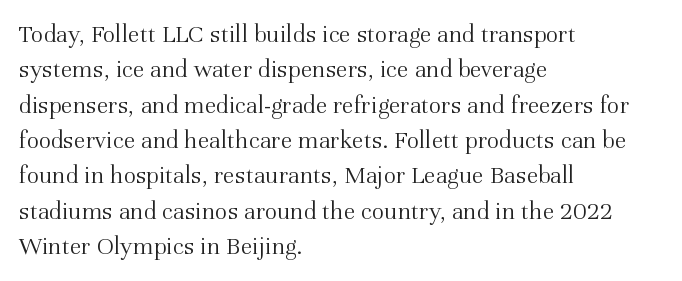
Vertically, the passage feels balanced, rows spaced as you'd expect. No italicization has been applied; the sample stays upright. A bare baseline throughout the passage. Think standard paragraph weight, or any step lighter than that.
